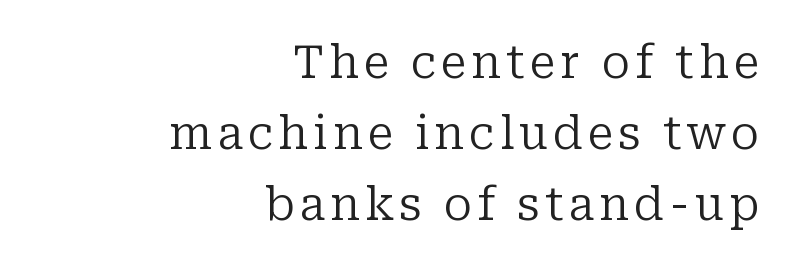
The image shows 45 px regular-weight serif type, upright; set right-aligned, normal line spacing (1.58x), not underlined; low stroke contrast and a medium x-height.
